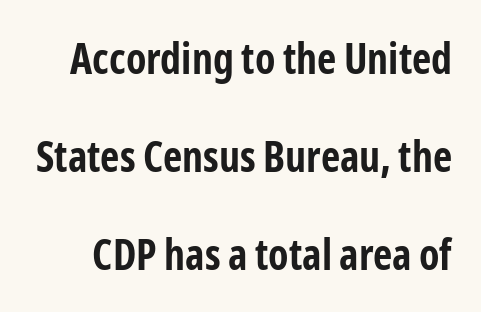
Q: Is the text bold? A: Yes.
Q: Is the text italic (slanted)? A: No, it is upright.
Q: Is the typeface a serif or a sans-serif typeface? A: Sans-serif.
Q: Is the text underlined? A: No.
Q: Is the spacing between letters normal or unusually wide? A: Normal.
Q: Is the spacing between lines tight, normal or loose? A: Loose.
Q: Width (condensed, normal, or wide)? A: Condensed.
Q: Stroke contrast? A: Low.
Q: x-height? A: Medium.
Q: Monospaced? A: No.
